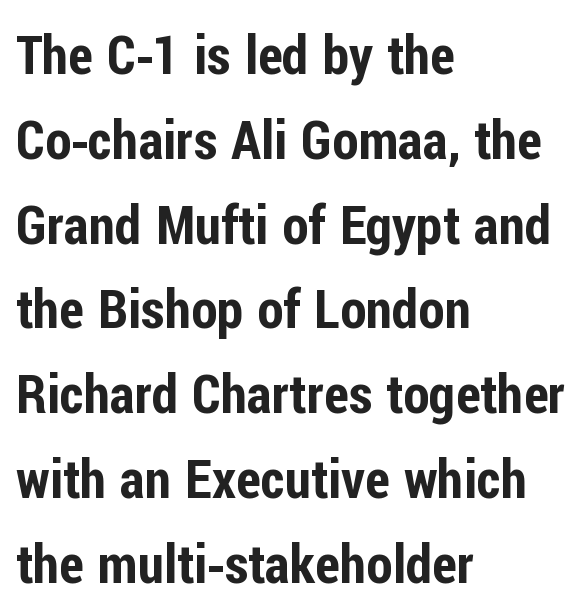
The image shows 54 px condensed sans-serif type, upright; set left-aligned, normal line spacing (1.57x), normal letter spacing, not underlined; low stroke contrast and a medium x-height.
